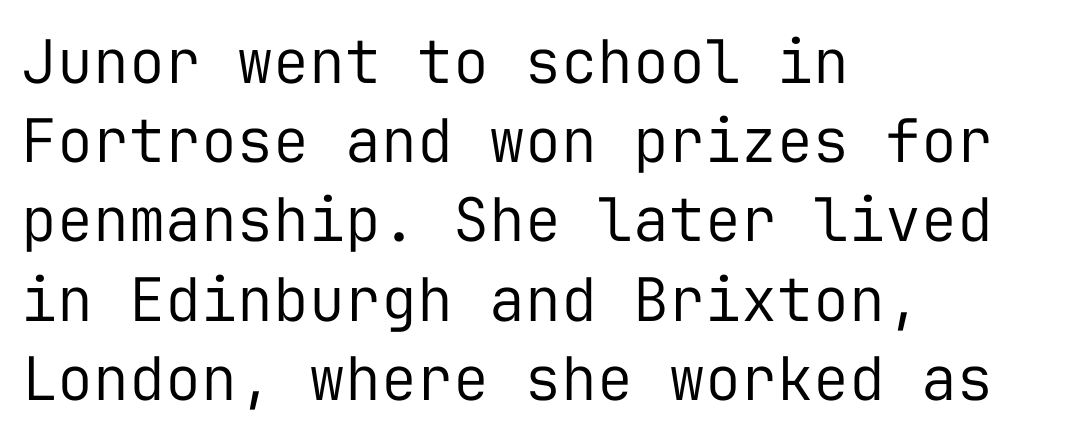
{"serif": "no", "italic": "no", "bold": "no", "weight": "regular", "width": "normal", "stroke_contrast": "low", "x_height": "medium", "monospaced": "yes", "underline": "no", "align": "left", "line_spacing": "normal", "line_spacing_ratio": 1.32, "letter_spacing": "normal", "letter_spacing_em": 0.0, "glyph_px": 60}
